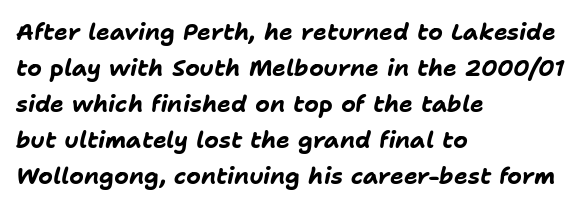
The image shows 23 px bold type, italic (leaning right); set left-aligned, normal line spacing (1.56x), normal letter spacing, not underlined.
